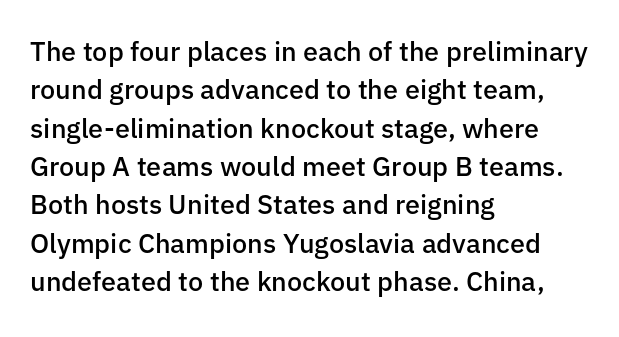
Q: Is the text bold? A: Semi-bold.
Q: Is the text italic (slanted)? A: No, it is upright.
Q: Is the text underlined? A: No.
Q: How is the paragraph aligned? A: Left-aligned.
Q: Is the spacing between letters normal or unusually wide? A: Normal.
Q: Is the spacing between lines tight, normal or loose? A: Normal.
